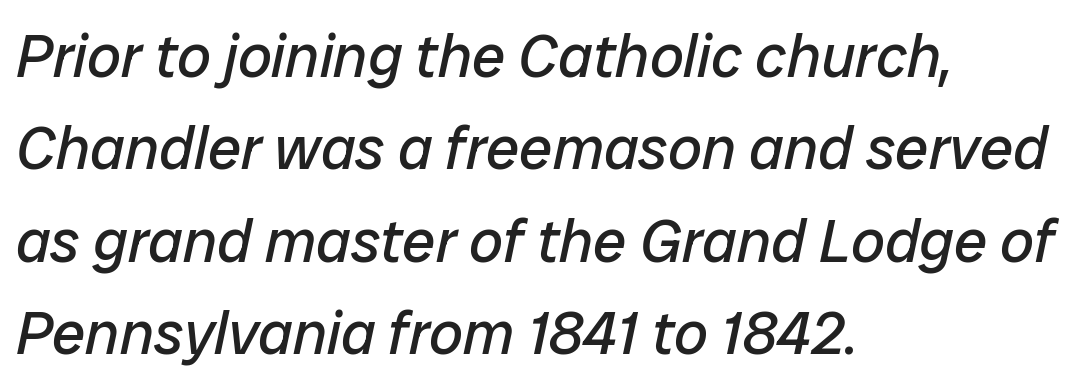
Inter-character spacing is left at the font's built-in metrics. Do the characters align in a grid? No, the font is proportional. The rendering anchors every line to the left-hand side. An italicized treatment has been applied to the whole sample. Honestly, there is no underline to notice here at all.
